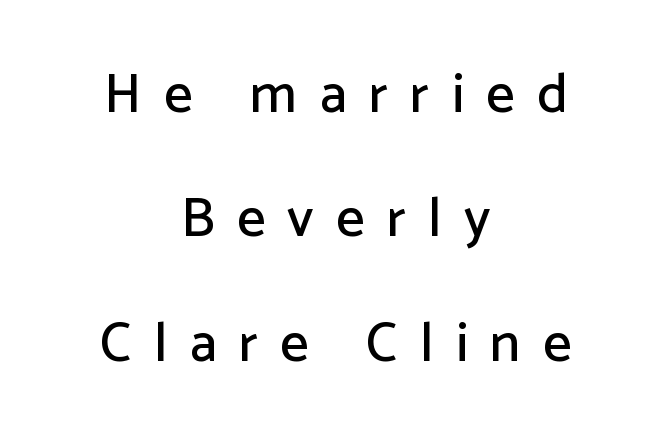
The image shows 56 px sans-serif type, upright; set centered, loose line spacing (2.22x), unusually wide letter spacing (+0.4 em), not underlined; low stroke contrast and a medium x-height.
